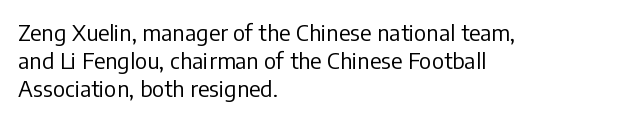
No extra ink here — the face is not bold. Students, observe: this is what conventionally led text looks like. Visually the block forms a straight wall on the left and a jagged coastline on the right. Clear beneath every line of the passage.
